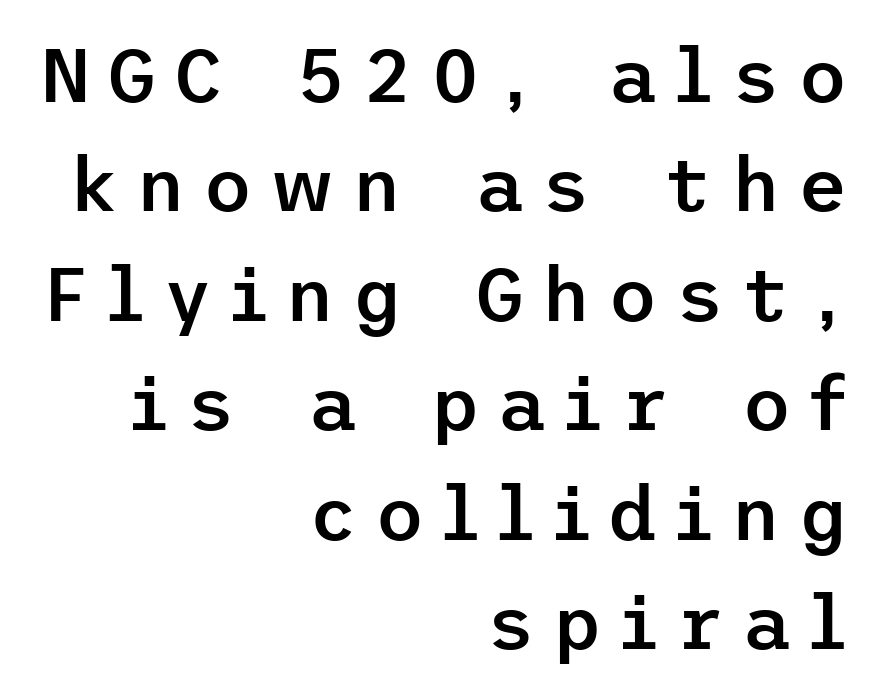
{"serif": "no", "italic": "no", "bold": "semi", "weight": "semibold", "width": "normal", "stroke_contrast": "low", "x_height": "medium", "underline": "no", "align": "right", "line_spacing": "normal", "line_spacing_ratio": 1.44, "letter_spacing": "wide", "letter_spacing_em": 0.23, "glyph_px": 76}
